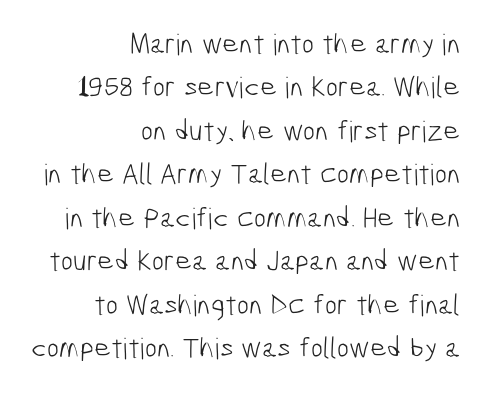
{"serif": "no", "bold": "no", "weight": "light", "width": "condensed", "stroke_contrast": "low", "x_height": "medium", "monospaced": "no", "underline": "no", "align": "right", "line_spacing": "normal", "line_spacing_ratio": 1.5, "letter_spacing": "normal", "letter_spacing_em": 0.0, "glyph_px": 29}
